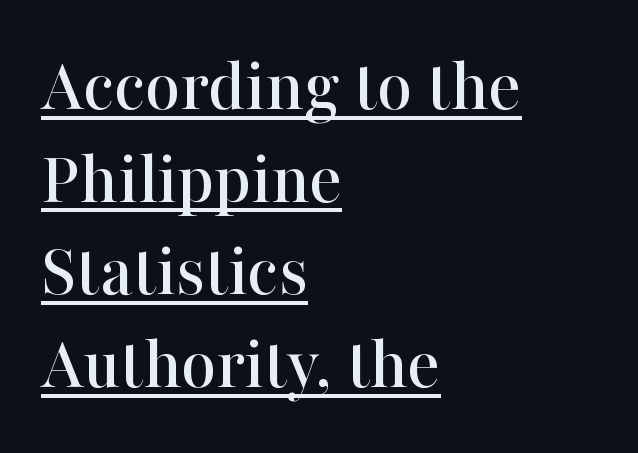
Upright lettering throughout. Proportional: the letters do not fall into vertical columns. You could call the tracking neutral — neither tight nor loose. Students, observe the line beneath the letters — that is underlining. Teacher's note: observe the even left margin — that is flush-left alignment.
